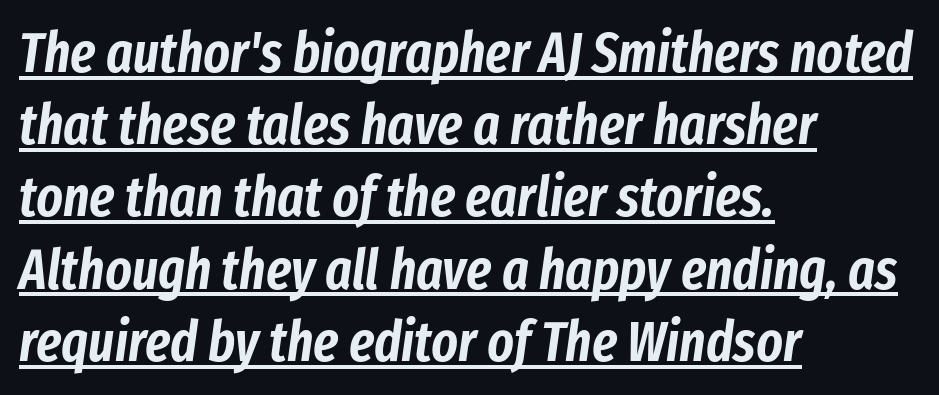
Do the characters align in a grid? No, the font is proportional. The rendering anchors every line to the left-hand side. If you drew a line through each stem, it would be angled. Characters follow at the spacing the type designer built in. The vertical gap from one line to the next is medium.
